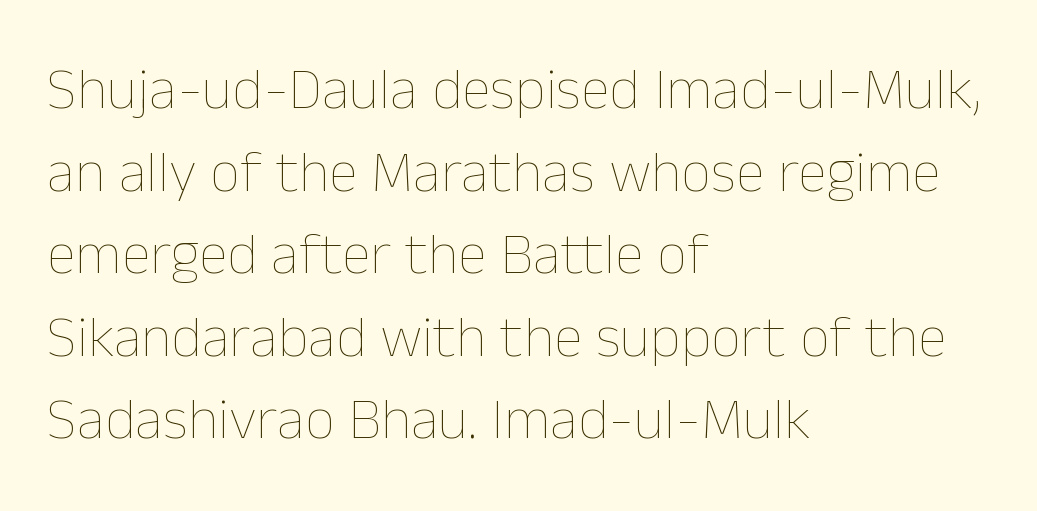
A clean baseline with only descenders dipping below it. Students, note that the glyphs here touch the page at normal intervals. Ascenders rise straight up at ninety degrees. In CSS terms this would be text-align: left. The rendering uses natural spacing where letterforms have individual widths.
